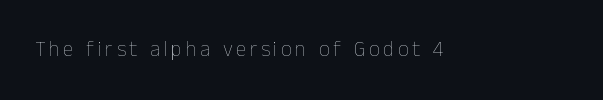
Nope, not italic — everything's standing straight. Weight: regular or lighter. This rendering features lettering with no underline.
